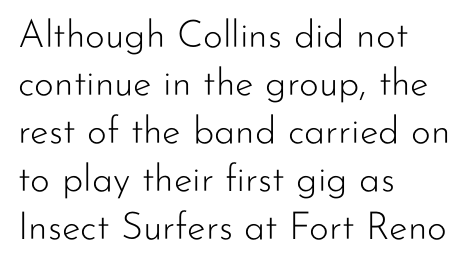
{"serif": "no", "italic": "no", "bold": "no", "weight": "light", "width": "normal", "stroke_contrast": "low", "x_height": "small", "monospaced": "no", "underline": "no", "align": "left", "line_spacing": "normal", "line_spacing_ratio": 1.26, "letter_spacing": "normal", "letter_spacing_em": 0.0, "glyph_px": 38}
